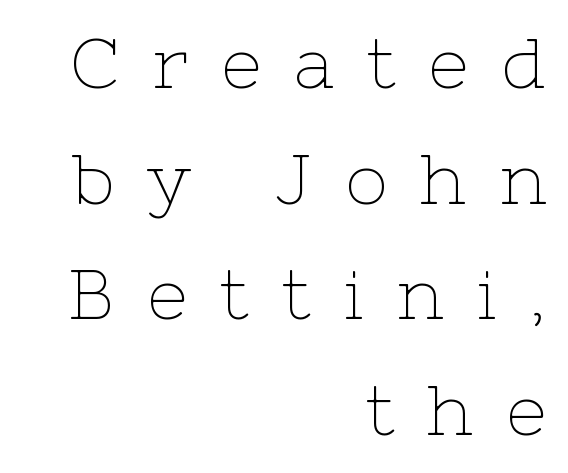
The image shows 71 px thin serif type, upright; set right-aligned, normal line spacing (1.63x), unusually wide letter spacing (+0.46 em), not underlined; low stroke contrast and a medium x-height.
